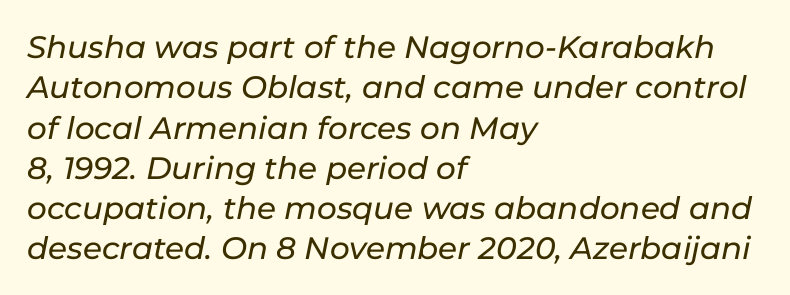
The letters sit at their default tracking, neither squeezed nor spread. Notice how the stems are inclined rather than vertical — that's the hallmark of italics. Do the characters align in a grid? No, the font is proportional. Normally led — the rows are evenly, conventionally spaced. The string is rendered with underlining switched off. Visually the block forms a straight wall on the left and a jagged coastline on the right.
